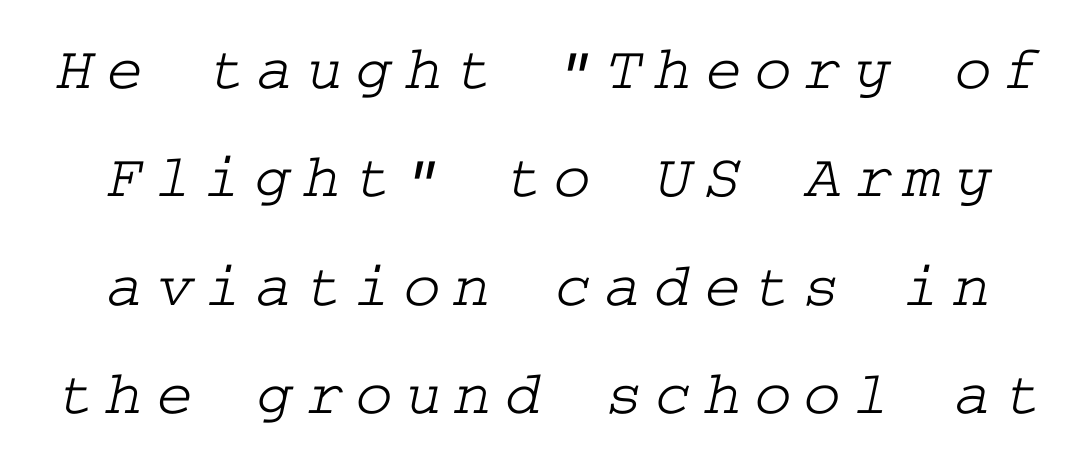
Q: Is the typeface a serif or a sans-serif typeface? A: Serif.
Q: Is the text underlined? A: No.
Q: Is the spacing between letters normal or unusually wide? A: Unusually wide.
Q: Width (condensed, normal, or wide)? A: Wide.
Q: Stroke contrast? A: Low.
Q: x-height? A: Medium.
